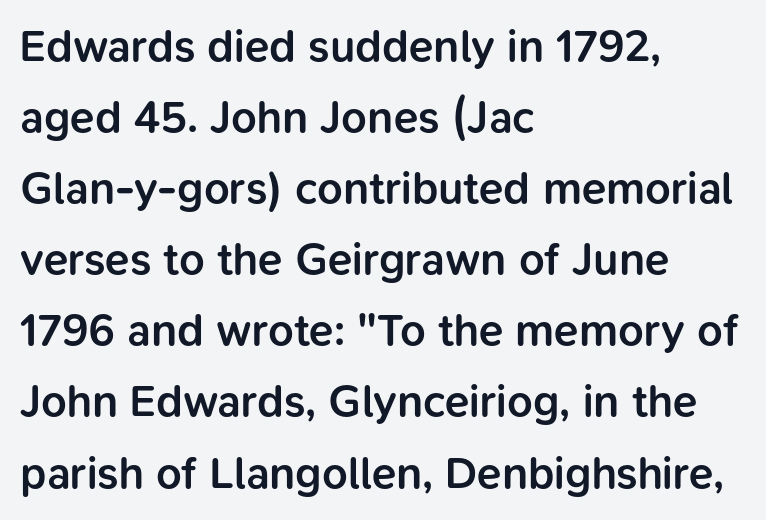
Q: Is the text bold? A: Semi-bold.
Q: Is the text italic (slanted)? A: No, it is upright.
Q: Is the typeface a serif or a sans-serif typeface? A: Sans-serif.
Q: Is the text underlined? A: No.
Q: How is the paragraph aligned? A: Left-aligned.
Q: Is the spacing between letters normal or unusually wide? A: Normal.
Q: Is the spacing between lines tight, normal or loose? A: Normal.
Q: Width (condensed, normal, or wide)? A: Normal.
Q: Stroke contrast? A: Low.
Q: x-height? A: Medium.
Q: Monospaced? A: No.
